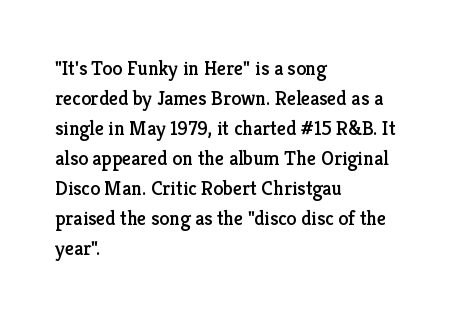
{"italic": "no", "underline": "no", "align": "left", "line_spacing": "normal", "line_spacing_ratio": 1.5, "letter_spacing": "normal", "letter_spacing_em": 0.0, "glyph_px": 20}
